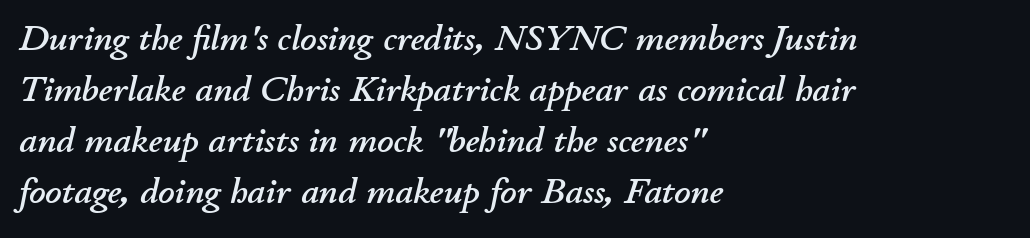
The image shows 36 px text type, italic (leaning right); set left-aligned, normal line spacing (1.42x), normal letter spacing, not underlined; low stroke contrast and a small x-height.
